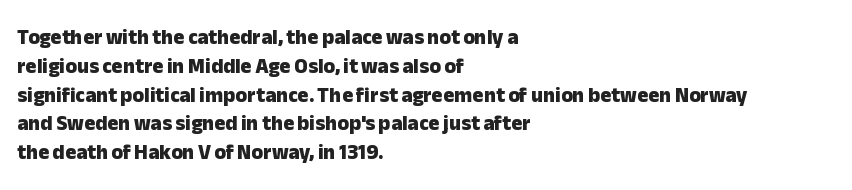
Q: Is the text bold? A: Yes.
Q: Is the text italic (slanted)? A: No, it is upright.
Q: Is the text underlined? A: No.
Q: How is the paragraph aligned? A: Left-aligned.
Q: Is the spacing between letters normal or unusually wide? A: Normal.
Q: Is the spacing between lines tight, normal or loose? A: Normal.
